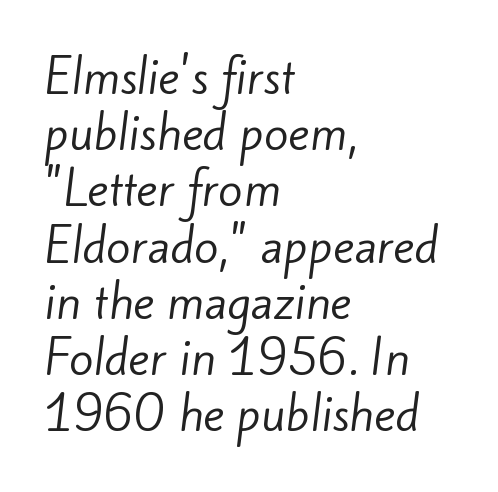
Q: Is the text bold? A: No.
Q: Is the typeface a serif or a sans-serif typeface? A: Sans-serif.
Q: Is the text underlined? A: No.
Q: How is the paragraph aligned? A: Left-aligned.
Q: Is the spacing between letters normal or unusually wide? A: Normal.
Q: Is the spacing between lines tight, normal or loose? A: Normal.
Q: Width (condensed, normal, or wide)? A: Normal.
Q: Stroke contrast? A: Low.
Q: x-height? A: Small.
Q: Monospaced? A: No.
